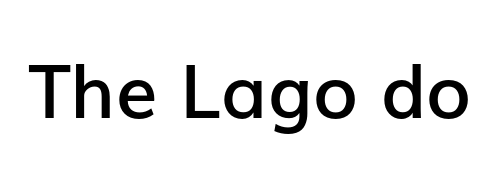
Q: Is the text bold? A: Semi-bold.
Q: Is the text italic (slanted)? A: No, it is upright.
Q: Is the typeface a serif or a sans-serif typeface? A: Sans-serif.
Q: Is the text underlined? A: No.
Q: Is the spacing between letters normal or unusually wide? A: Normal.
Q: Width (condensed, normal, or wide)? A: Normal.
Q: Stroke contrast? A: Low.
Q: x-height? A: Medium.
Q: Monospaced? A: No.
